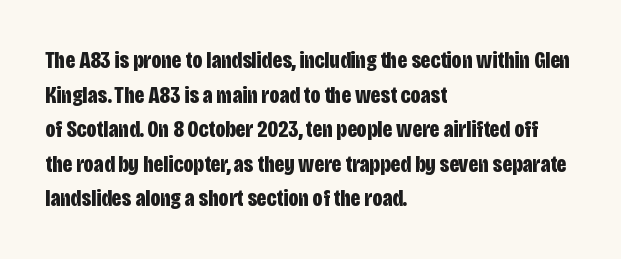
Rule under the text: the space is simply empty. Nothing unusual about the tracking: characters are spaced as the font intends. Leading: standard. This sample uses an upright cut, with every glyph sitting square on the baseline. Set as a true bold cut, around the 700 mark. Line beginnings align vertically; line endings do not.
